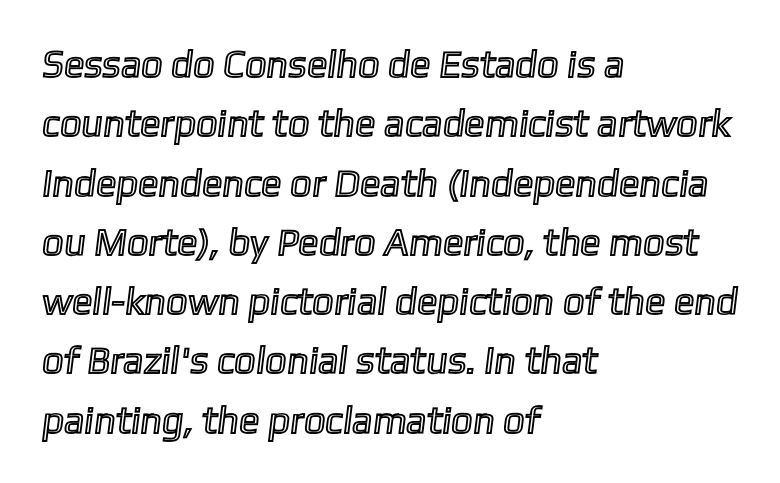
{"width": "normal", "x_height": "medium", "monospaced": "no", "underline": "no", "align": "left", "line_spacing": "normal", "line_spacing_ratio": 1.56, "letter_spacing": "normal", "letter_spacing_em": 0.0, "glyph_px": 38}
